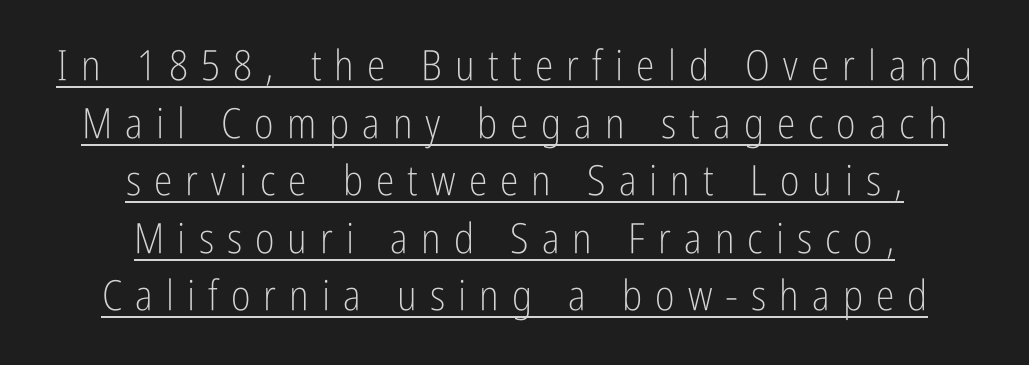
{"serif": "no", "italic": "no", "bold": "no", "weight": "light", "width": "condensed", "stroke_contrast": "low", "x_height": "medium", "monospaced": "no", "underline": "yes", "align": "center", "line_spacing": "normal", "line_spacing_ratio": 1.37, "letter_spacing": "wide", "letter_spacing_em": 0.31, "glyph_px": 42}
